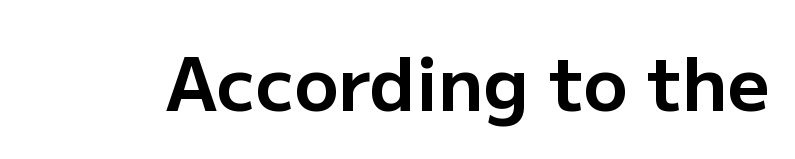
Q: Is the text bold? A: Yes.
Q: Is the text italic (slanted)? A: No, it is upright.
Q: Is the typeface a serif or a sans-serif typeface? A: Sans-serif.
Q: Is the text underlined? A: No.
Q: Is the spacing between letters normal or unusually wide? A: Normal.
Q: Width (condensed, normal, or wide)? A: Normal.
Q: Stroke contrast? A: Low.
Q: x-height? A: Medium.
Q: Monospaced? A: No.
